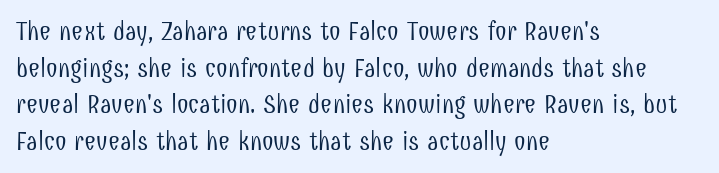
{"italic": "no", "bold": "no", "underline": "no", "align": "left", "line_spacing": "normal", "line_spacing_ratio": 1.41, "letter_spacing": "normal", "letter_spacing_em": 0.0, "glyph_px": 26}
